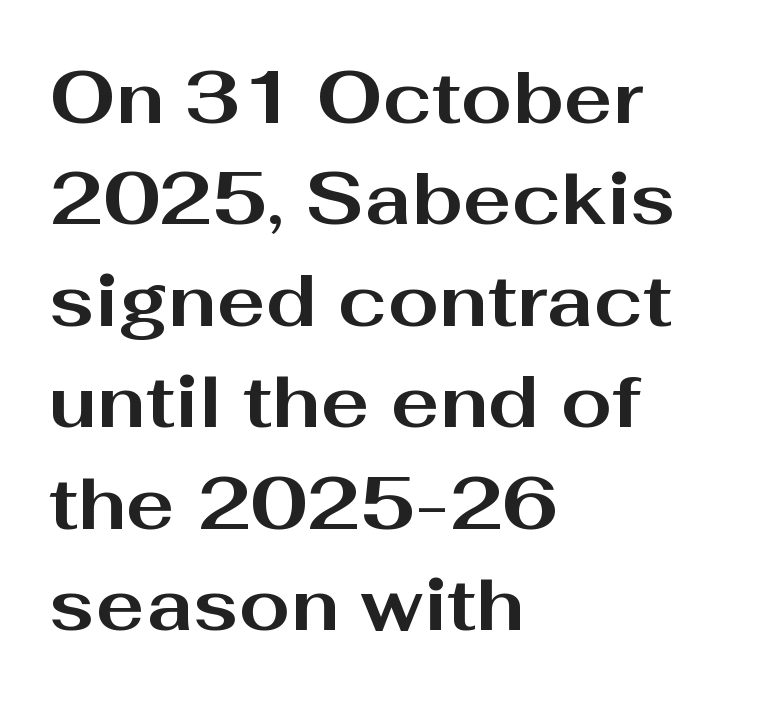
{"serif": "no", "italic": "no", "bold": "yes", "weight": "bold", "width": "wide", "stroke_contrast": "medium", "x_height": "medium", "monospaced": "no", "underline": "no", "align": "left", "line_spacing": "normal", "line_spacing_ratio": 1.39, "letter_spacing": "normal", "letter_spacing_em": 0.0, "glyph_px": 73}
